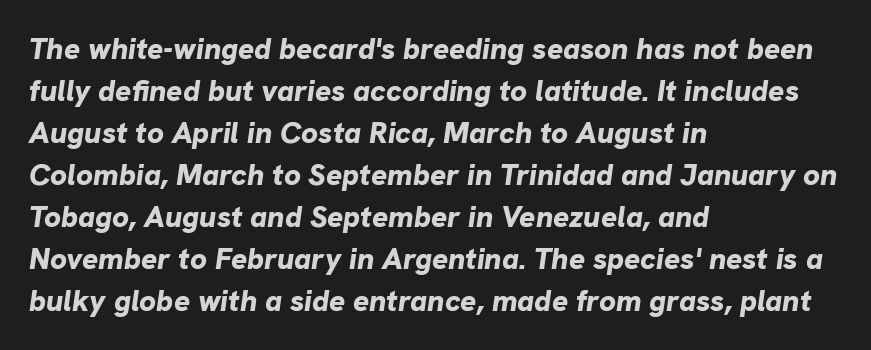
Q: Is the text bold? A: Yes.
Q: Is the text italic (slanted)? A: Yes, it leans right by about 8 degrees.
Q: Is the text underlined? A: No.
Q: How is the paragraph aligned? A: Left-aligned.
Q: Is the spacing between letters normal or unusually wide? A: Normal.
Q: Is the spacing between lines tight, normal or loose? A: Normal.
Q: Width (condensed, normal, or wide)? A: Normal.
Q: Stroke contrast? A: Low.
Q: x-height? A: Medium.
Q: Monospaced? A: No.
